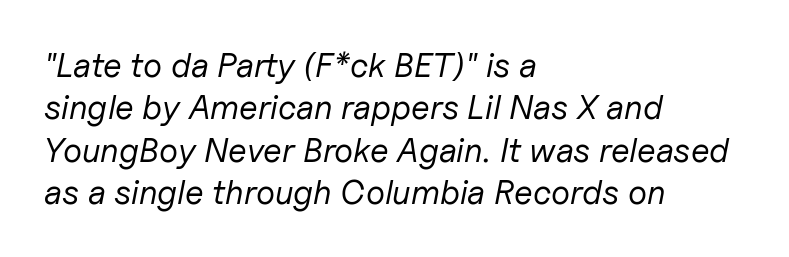
{"italic": "yes", "lean": "right", "slant_degrees": 11, "bold": "no", "weight": "regular", "width": "normal", "stroke_contrast": "low", "x_height": "medium", "monospaced": "no", "underline": "no", "align": "left", "line_spacing": "normal", "line_spacing_ratio": 1.25, "letter_spacing": "normal", "letter_spacing_em": 0.0, "glyph_px": 34}
